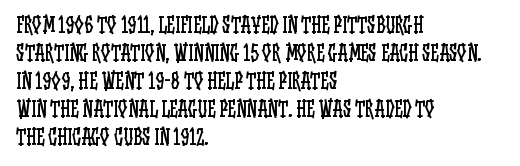
Q: Is the text bold? A: No.
Q: Is the text italic (slanted)? A: No, it is upright.
Q: Is the text underlined? A: No.
Q: How is the paragraph aligned? A: Left-aligned.
Q: Is the spacing between letters normal or unusually wide? A: Normal.
Q: Is the spacing between lines tight, normal or loose? A: Normal.
